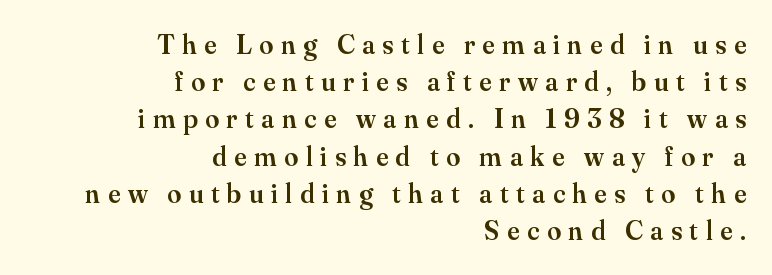
{"serif": "yes", "italic": "no", "bold": "semi", "weight": "semibold", "width": "normal", "stroke_contrast": "medium", "x_height": "small", "monospaced": "no", "underline": "no", "align": "right", "line_spacing": "normal", "line_spacing_ratio": 1.33, "letter_spacing": "wide", "letter_spacing_em": 0.27, "glyph_px": 28}
